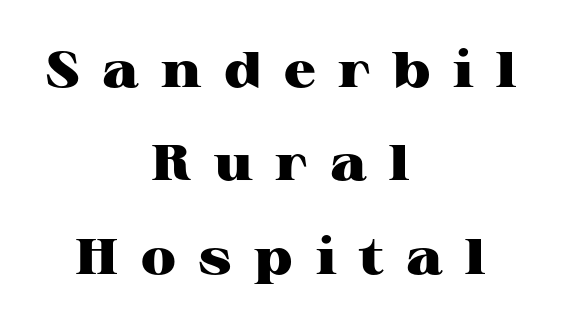
{"serif": "yes", "italic": "no", "bold": "yes", "weight": "heavy", "width": "wide", "stroke_contrast": "high", "x_height": "medium", "monospaced": "no", "underline": "no", "align": "center", "line_spacing_ratio": 1.87, "letter_spacing": "wide", "letter_spacing_em": 0.45, "glyph_px": 50}
